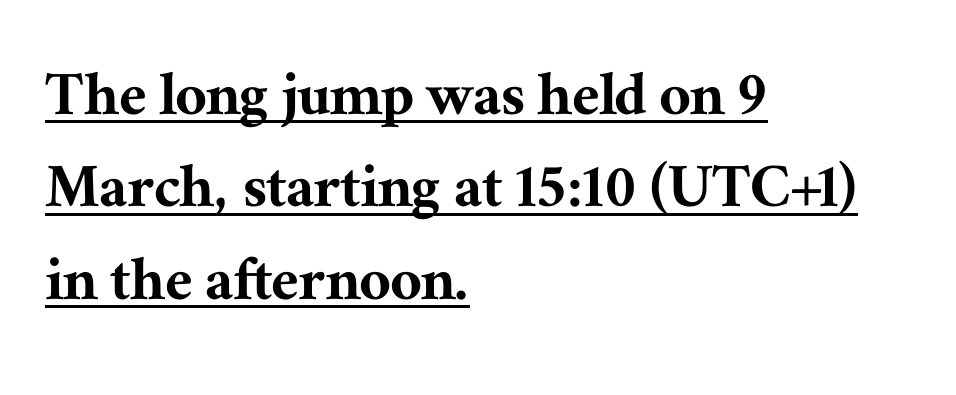
Q: Is the text italic (slanted)? A: No, it is upright.
Q: Is the typeface a serif or a sans-serif typeface? A: Serif.
Q: Is the text underlined? A: Yes.
Q: How is the paragraph aligned? A: Left-aligned.
Q: Is the spacing between letters normal or unusually wide? A: Normal.
Q: Is the spacing between lines tight, normal or loose? A: Normal.
Q: Width (condensed, normal, or wide)? A: Normal.
Q: Stroke contrast? A: Medium.
Q: x-height? A: Medium.
Q: Monospaced? A: No.
